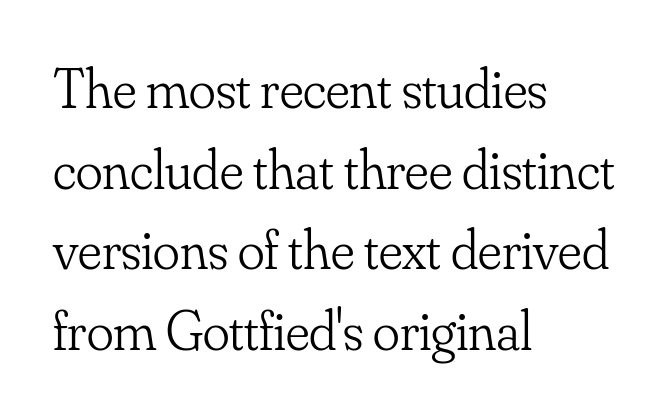
The image shows 56 px light serif type, upright; set left-aligned, normal line spacing (1.44x), normal letter spacing, not underlined; low stroke contrast and a small x-height.
